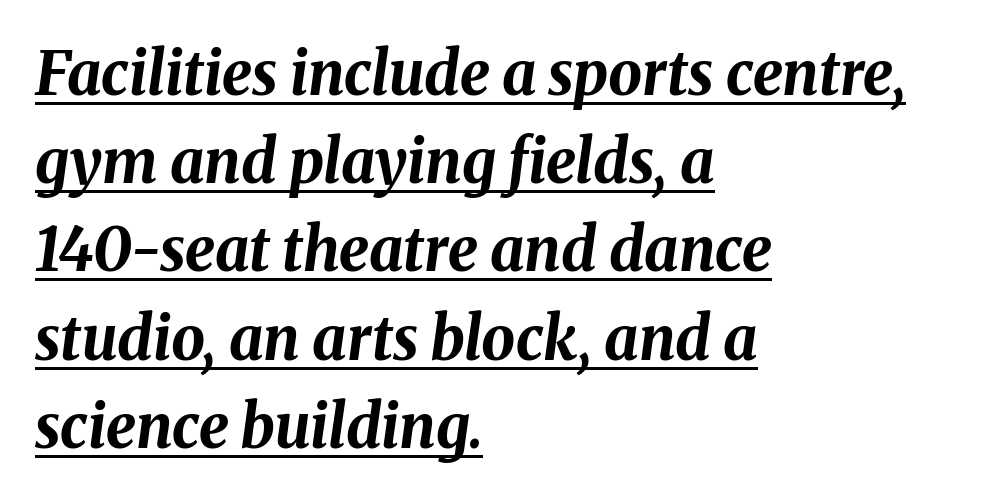
{"italic": "yes", "lean": "right", "slant_degrees": 8, "bold": "yes", "weight": "bold", "width": "normal", "stroke_contrast": "medium", "x_height": "medium", "monospaced": "no", "underline": "yes", "align": "left", "line_spacing": "normal", "line_spacing_ratio": 1.47, "letter_spacing": "normal", "letter_spacing_em": 0.0, "glyph_px": 60}
